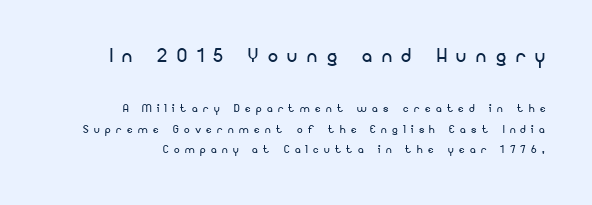
Q: Is the text bold? A: No.
Q: Is the text italic (slanted)? A: No, it is upright.
Q: Is the text underlined? A: No.
Q: How is the paragraph aligned? A: Right-aligned.
Q: Is the spacing between letters normal or unusually wide? A: Unusually wide.
Q: Is the spacing between lines tight, normal or loose? A: Normal.
Q: Which block of text is set in a larger size, the first (top) or the second (bottom)? A: The first (top) one.
